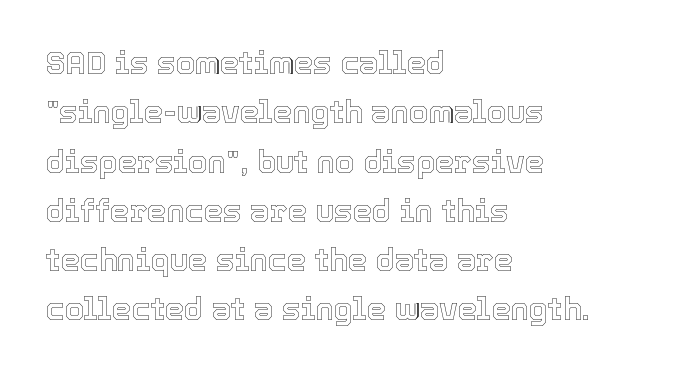
The image shows 31 px text type, upright; set left-aligned, normal line spacing (1.59x), normal letter spacing, not underlined; a medium x-height.
